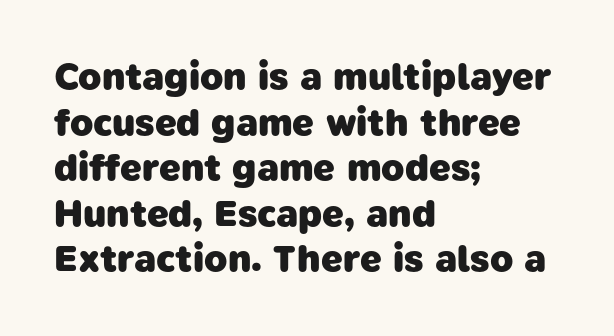
The image shows 38 px heavy sans-serif type; set left-aligned, line spacing 1.2x, normal letter spacing, not underlined; low stroke contrast and a medium x-height.
